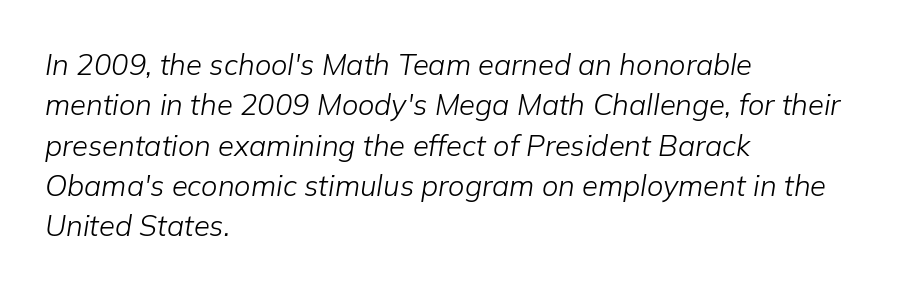
{"italic": "yes", "lean": "right", "slant_degrees": 9, "bold": "no", "weight": "light", "width": "normal", "stroke_contrast": "low", "x_height": "medium", "monospaced": "no", "underline": "no", "align": "left", "line_spacing": "normal", "line_spacing_ratio": 1.39, "letter_spacing": "normal", "letter_spacing_em": 0.0, "glyph_px": 29}
